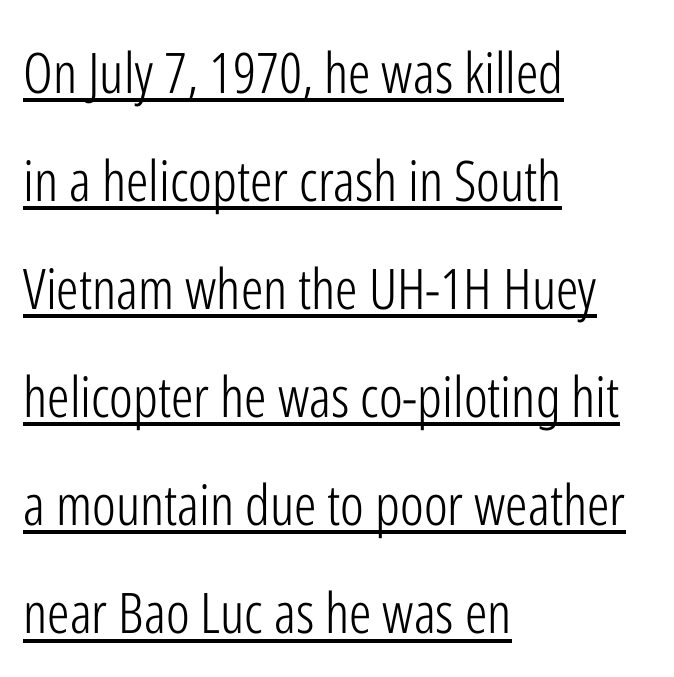
Q: Is the text bold? A: No.
Q: Is the text italic (slanted)? A: No, it is upright.
Q: Is the typeface a serif or a sans-serif typeface? A: Sans-serif.
Q: Is the text underlined? A: Yes.
Q: How is the paragraph aligned? A: Left-aligned.
Q: Is the spacing between letters normal or unusually wide? A: Normal.
Q: Is the spacing between lines tight, normal or loose? A: Loose.
Q: Width (condensed, normal, or wide)? A: Condensed.
Q: Stroke contrast? A: Low.
Q: x-height? A: Medium.
Q: Monospaced? A: No.
